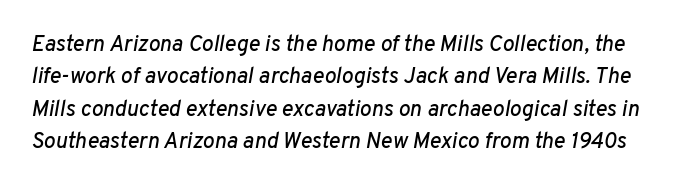
Q: Is the text italic (slanted)? A: Yes, it leans right by about 10 degrees.
Q: Is the text underlined? A: No.
Q: Is the spacing between letters normal or unusually wide? A: Normal.
Q: Is the spacing between lines tight, normal or loose? A: Normal.
